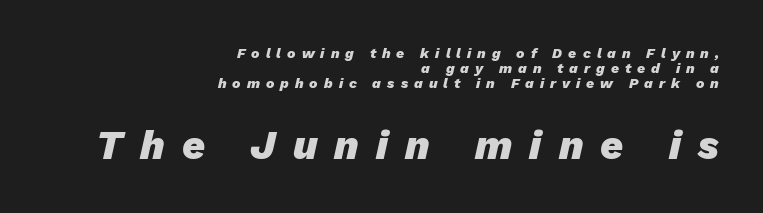
The image shows 40 px heavy type, italic (leaning right); set right-aligned, tight line spacing (1.06x), unusually wide letter spacing (+0.43 em), not underlined; the second (bottom) block is 2.86x larger; low stroke contrast and a medium x-height.
